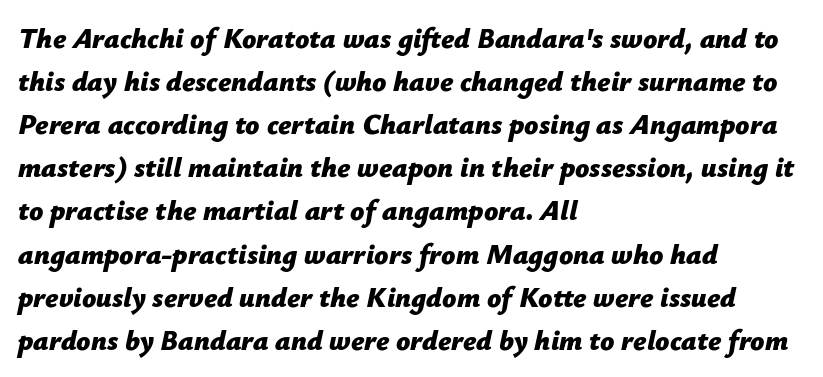
Each glyph is drawn with heavy, bold strokes. Beneath every word, the page is bare. Line spacing here is normal. This sample has the flowing, uneven cadence of proportional lettering. Between one letter and the next there's only the usual sliver of space.
